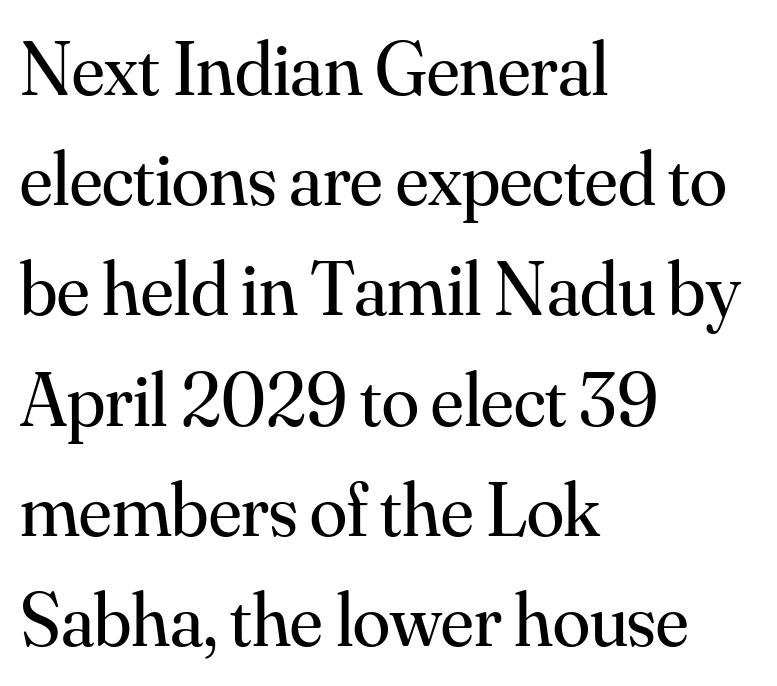
The cut favours lightness, reaching ordinary text weight at its darkest. This rendering employs a face with finishing strokes, i.e., a serif. Notice how the stems are strictly vertical — no italics here. Compared with typical body copy, the letter spacing here is the same. Interline gaps are of average width in this sample.
